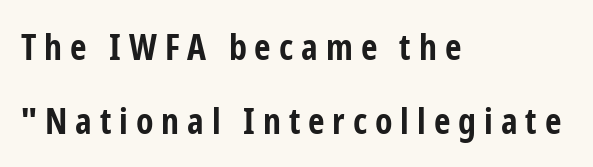
{"serif": "no", "italic": "no", "bold": "yes", "weight": "bold", "width": "condensed", "stroke_contrast": "low", "x_height": "medium", "monospaced": "no", "underline": "no", "align": "left", "line_spacing": "loose", "line_spacing_ratio": 2.06, "letter_spacing": "wide", "letter_spacing_em": 0.22, "glyph_px": 36}
